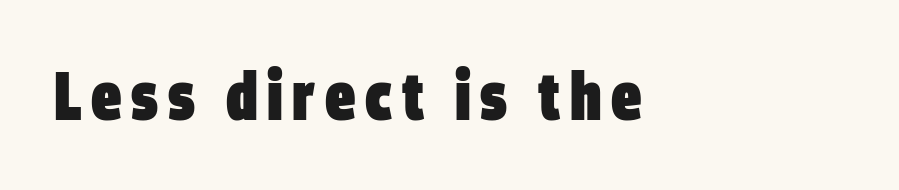
The image shows 68 px heavy, condensed sans-serif type; set left-aligned, not underlined; low stroke contrast and a large x-height.
